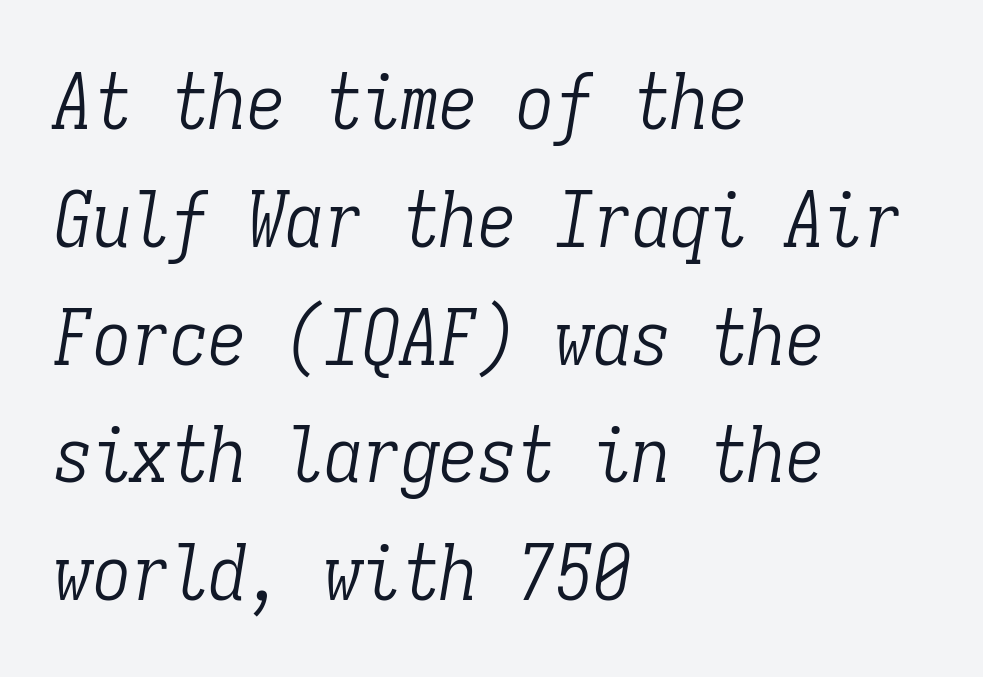
Q: Is the text bold? A: No.
Q: Is the text italic (slanted)? A: Yes, it leans right by about 9 degrees.
Q: Is the typeface a serif or a sans-serif typeface? A: Serif.
Q: Is the text underlined? A: No.
Q: How is the paragraph aligned? A: Left-aligned.
Q: Is the spacing between letters normal or unusually wide? A: Normal.
Q: Is the spacing between lines tight, normal or loose? A: Normal.
Q: Width (condensed, normal, or wide)? A: Condensed.
Q: Stroke contrast? A: Low.
Q: x-height? A: Medium.
Q: Monospaced? A: Yes.
